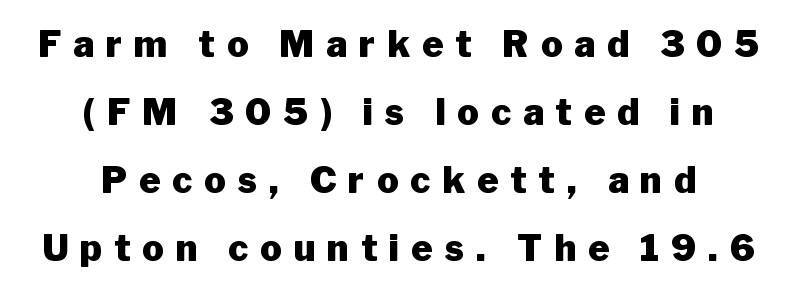
{"serif": "no", "italic": "no", "bold": "yes", "weight": "heavy", "width": "normal", "stroke_contrast": "low", "x_height": "medium", "monospaced": "no", "underline": "no", "align": "center", "line_spacing_ratio": 1.89, "letter_spacing": "wide", "letter_spacing_em": 0.33, "glyph_px": 36}
